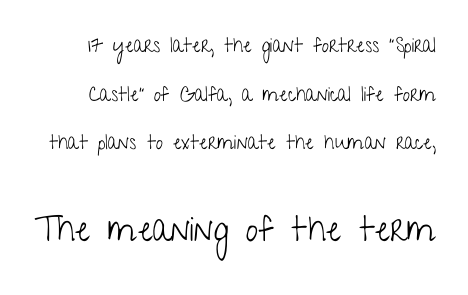
{"serif": "no", "italic": "no", "bold": "no", "weight": "light", "width": "condensed", "stroke_contrast": "low", "x_height": "medium", "monospaced": "no", "underline": "no", "line_spacing": "loose", "line_spacing_ratio": 2.43, "letter_spacing": "normal", "letter_spacing_em": 0.0, "larger_block": "second", "size_ratio": 1.75, "glyph_px": 35}
